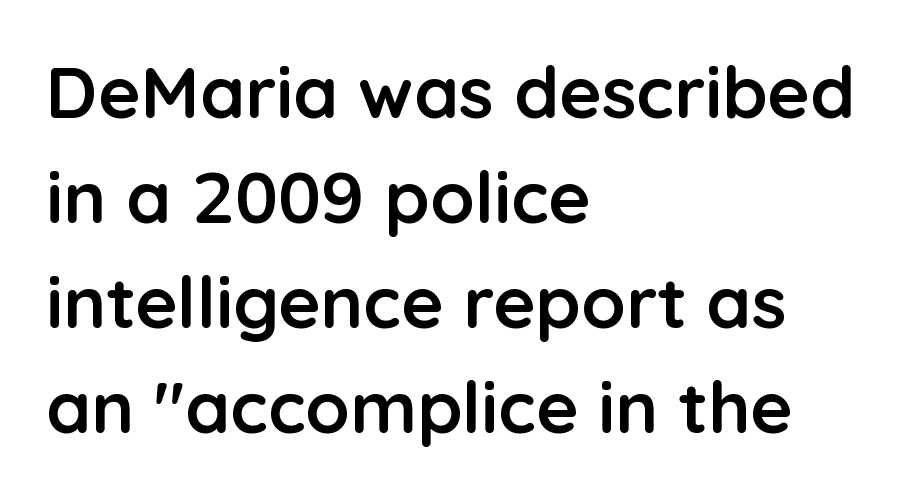
The text was rendered using a sans face with plain stroke endings. You could not count columns in this text — the font is proportionally spaced. I'd describe the lettering as bold — thick and assertive. Is there much room between lines? A standard amount, neither cramped nor airy. The specimen reads as upright at a glance. The lines in this sample share a left origin and differ only in where they stop.
